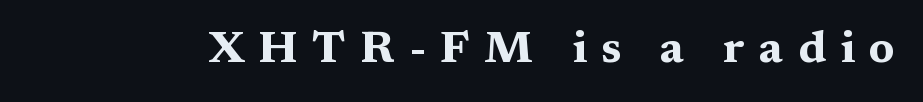
{"serif": "yes", "italic": "no", "bold": "yes", "weight": "bold", "width": "wide", "stroke_contrast": "medium", "x_height": "medium", "monospaced": "no", "underline": "no", "letter_spacing": "wide", "letter_spacing_em": 0.32, "glyph_px": 45}
